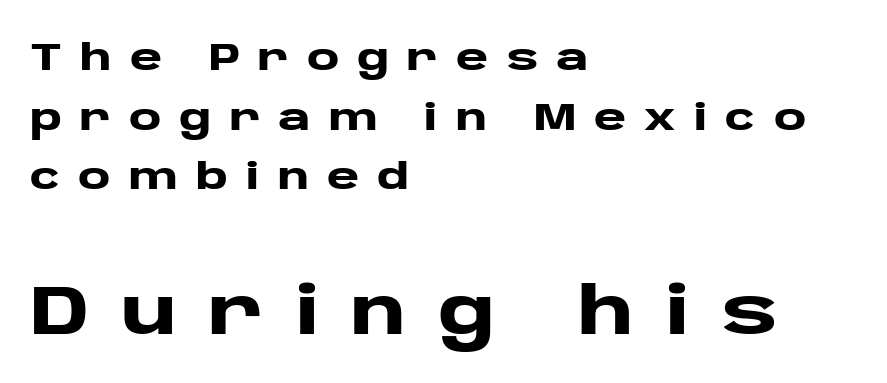
Q: Is the text bold? A: Yes.
Q: Is the text italic (slanted)? A: No, it is upright.
Q: Is the typeface a serif or a sans-serif typeface? A: Sans-serif.
Q: Is the text underlined? A: No.
Q: How is the paragraph aligned? A: Left-aligned.
Q: Is the spacing between letters normal or unusually wide? A: Unusually wide.
Q: Is the spacing between lines tight, normal or loose? A: Normal.
Q: Which block of text is set in a larger size, the first (top) or the second (bottom)? A: The second (bottom) one.
Q: Width (condensed, normal, or wide)? A: Wide.
Q: Stroke contrast? A: Low.
Q: x-height? A: Large.
Q: Monospaced? A: No.
